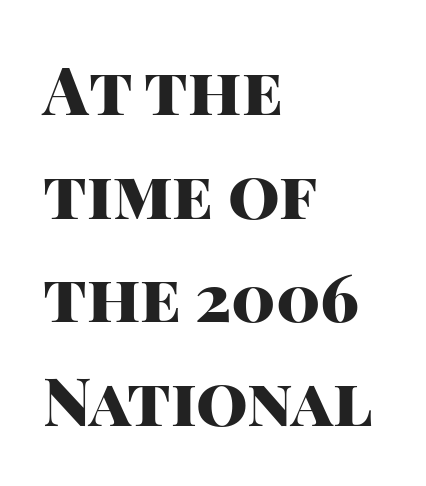
Q: Is the text bold? A: Yes.
Q: Is the text italic (slanted)? A: No, it is upright.
Q: Is the typeface a serif or a sans-serif typeface? A: Sans-serif.
Q: Is the text underlined? A: No.
Q: How is the paragraph aligned? A: Left-aligned.
Q: Is the spacing between letters normal or unusually wide? A: Normal.
Q: Is the spacing between lines tight, normal or loose? A: Normal.
Q: Width (condensed, normal, or wide)? A: Normal.
Q: Stroke contrast? A: High.
Q: x-height? A: Large.
Q: Monospaced? A: No.
